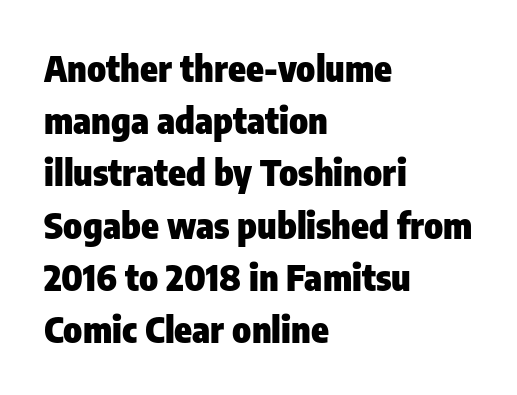
Students, note that the glyphs here touch the page at normal intervals. On the weight axis this lands at bold, roughly 700. Leading: standard. A bare baseline throughout the passage. Letterform terminals end flat and unadorned throughout the passage. Note the varied advance widths — an 'i' is clearly narrower than an 'm'.
